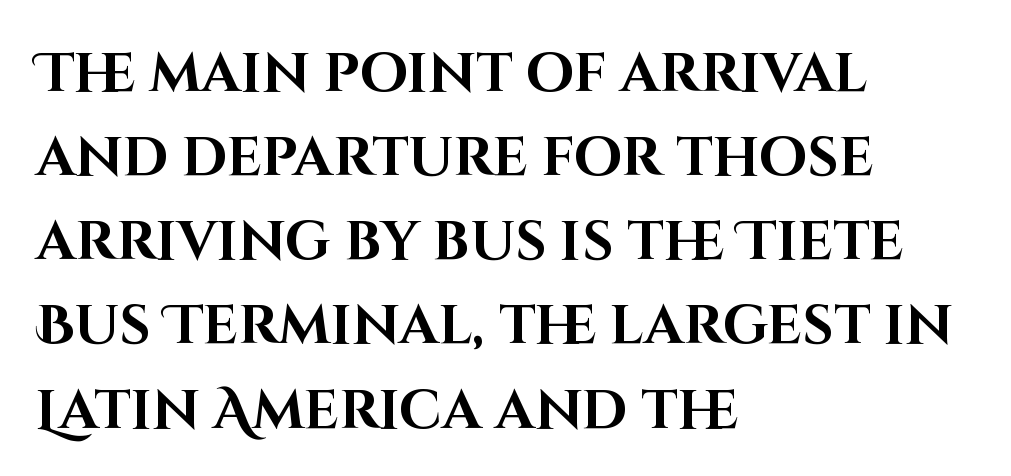
Q: Is the text bold? A: Yes.
Q: Is the text italic (slanted)? A: No, it is upright.
Q: Is the typeface a serif or a sans-serif typeface? A: Sans-serif.
Q: Is the text underlined? A: No.
Q: How is the paragraph aligned? A: Left-aligned.
Q: Is the spacing between letters normal or unusually wide? A: Normal.
Q: Is the spacing between lines tight, normal or loose? A: Normal.
Q: Width (condensed, normal, or wide)? A: Normal.
Q: Stroke contrast? A: High.
Q: x-height? A: Large.
Q: Monospaced? A: No.
